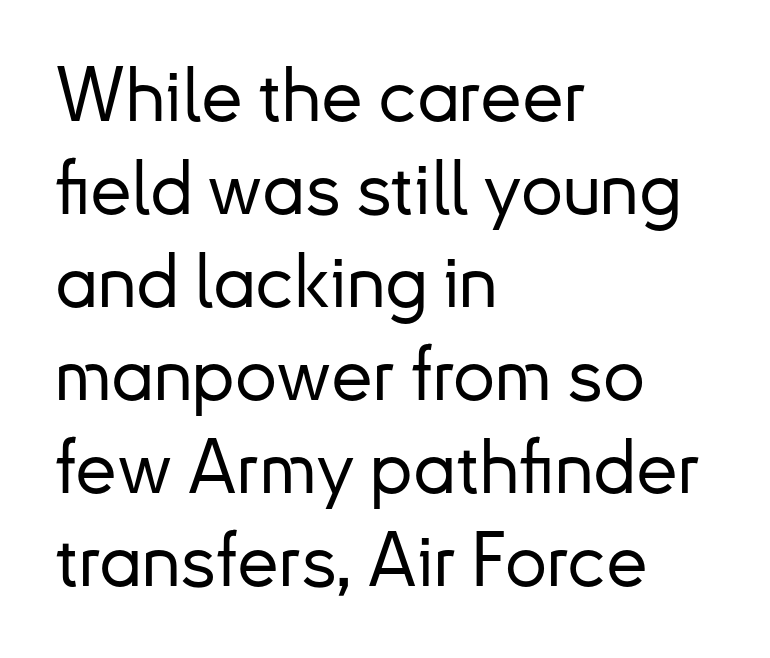
The image shows 75 px sans-serif type, upright; set left-aligned, line spacing 1.24x, normal letter spacing, not underlined; low stroke contrast and a small x-height.
